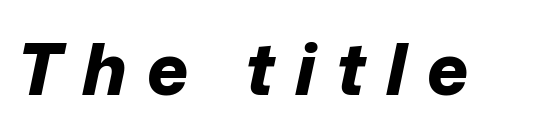
The letterforms stand isolated, each surrounded by extra space. Letters rest on an invisible, unmarked baseline. Each letter keeps its own natural width here, so spacing adapts to shape. It's the slanting kind of type. This is heavy type, rendered in bold.
